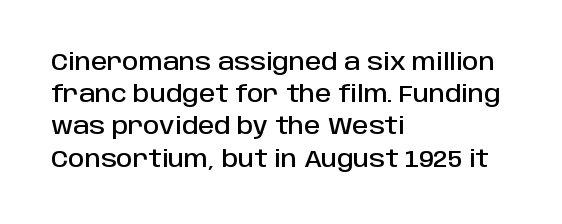
Q: Is the text italic (slanted)? A: No, it is upright.
Q: Is the text underlined? A: No.
Q: How is the paragraph aligned? A: Left-aligned.
Q: Is the spacing between letters normal or unusually wide? A: Normal.
Q: Is the spacing between lines tight, normal or loose? A: Normal.
